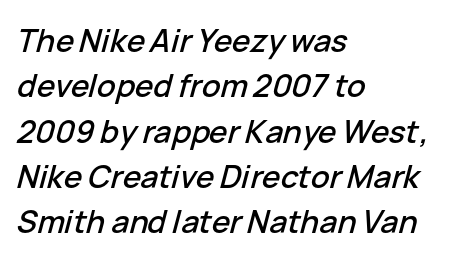
Q: Is the text italic (slanted)? A: Yes, it leans right by about 15 degrees.
Q: Is the text underlined? A: No.
Q: How is the paragraph aligned? A: Left-aligned.
Q: Is the spacing between letters normal or unusually wide? A: Normal.
Q: Is the spacing between lines tight, normal or loose? A: Normal.
Q: Width (condensed, normal, or wide)? A: Normal.
Q: Stroke contrast? A: Low.
Q: x-height? A: Medium.
Q: Monospaced? A: No.
